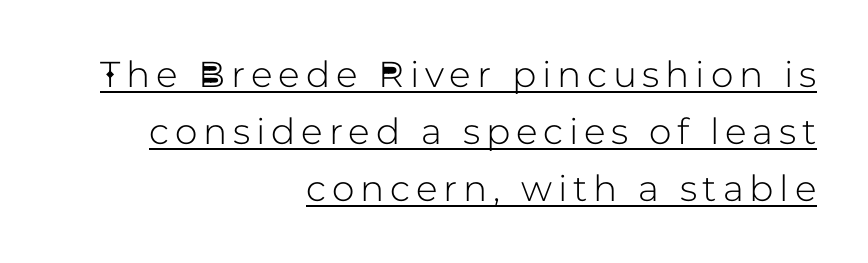
Caption: lettering with a line underneath. Look at the bottom of the vertical strokes: they stop flat, with no serifs. These lines were composed using upright roman letters. Is this a fixed-width face? No — the glyphs have proportional, varying widths.
